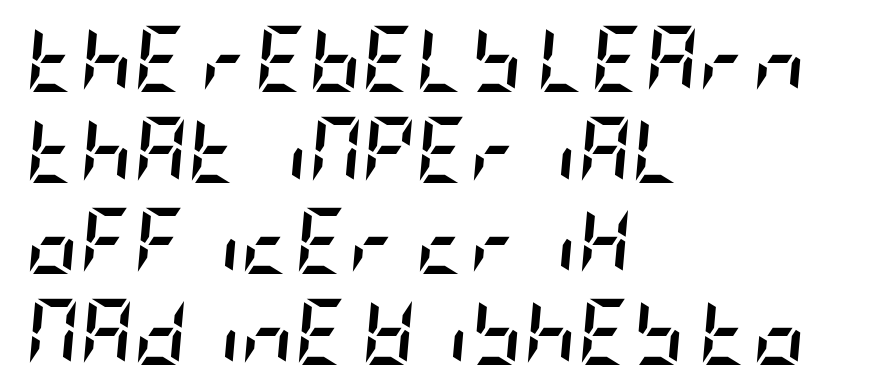
{"italic": "yes", "lean": "right", "slant_degrees": 5, "bold": "yes", "weight": "semibold", "width": "condensed", "stroke_contrast": "low", "x_height": "large", "underline": "no", "align": "left", "line_spacing": "normal", "line_spacing_ratio": 1.38, "letter_spacing": "normal", "letter_spacing_em": 0.0, "glyph_px": 66}
